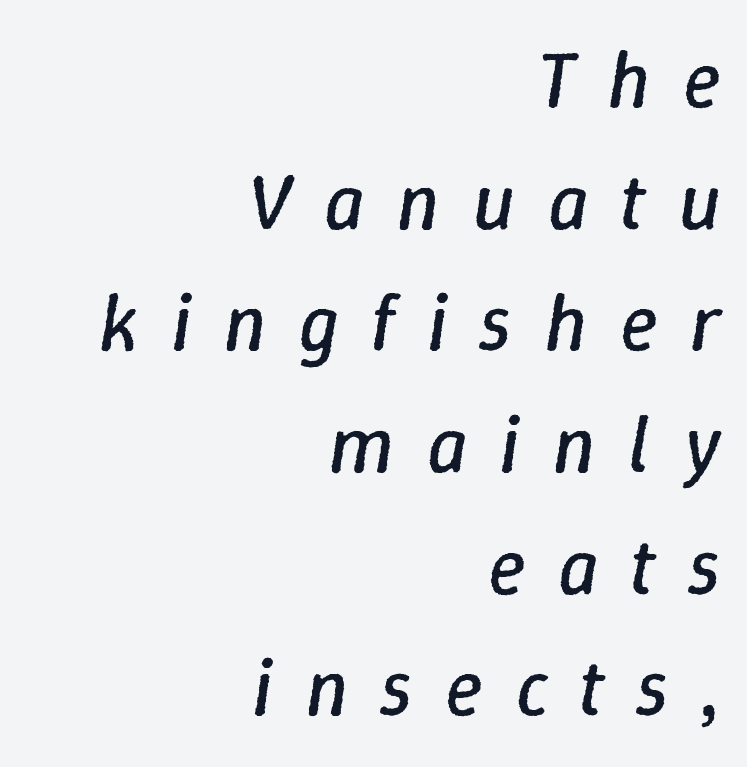
{"italic": "yes", "lean": "right", "slant_degrees": 9, "bold": "no", "weight": "regular", "width": "normal", "stroke_contrast": "low", "x_height": "medium", "monospaced": "no", "underline": "no", "align": "right", "line_spacing": "normal", "line_spacing_ratio": 1.54, "letter_spacing": "wide", "letter_spacing_em": 0.41, "glyph_px": 79}
